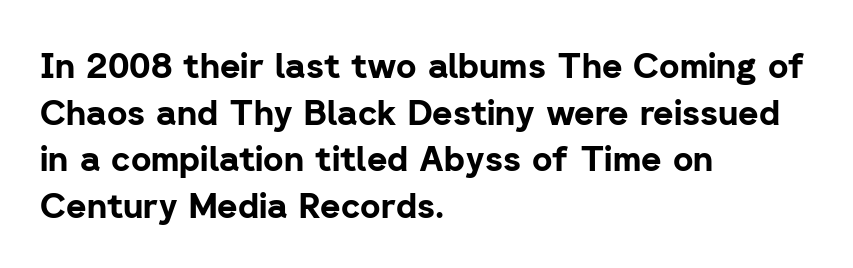
Q: Is the text bold? A: Yes.
Q: Is the text italic (slanted)? A: No, it is upright.
Q: Is the typeface a serif or a sans-serif typeface? A: Sans-serif.
Q: Is the text underlined? A: No.
Q: How is the paragraph aligned? A: Left-aligned.
Q: Is the spacing between letters normal or unusually wide? A: Normal.
Q: Is the spacing between lines tight, normal or loose? A: Normal.
Q: Width (condensed, normal, or wide)? A: Normal.
Q: Stroke contrast? A: Low.
Q: x-height? A: Medium.
Q: Monospaced? A: No.
